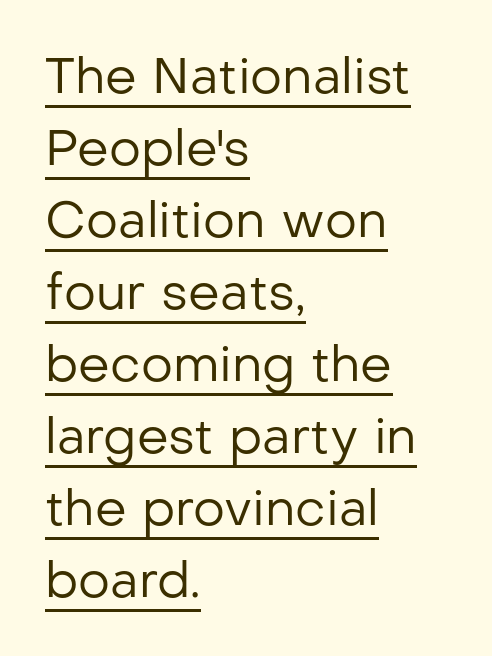
Q: Is the text bold? A: No.
Q: Is the text italic (slanted)? A: No, it is upright.
Q: Is the typeface a serif or a sans-serif typeface? A: Sans-serif.
Q: Is the text underlined? A: Yes.
Q: How is the paragraph aligned? A: Left-aligned.
Q: Is the spacing between letters normal or unusually wide? A: Normal.
Q: Is the spacing between lines tight, normal or loose? A: Normal.
Q: Width (condensed, normal, or wide)? A: Normal.
Q: Stroke contrast? A: Low.
Q: x-height? A: Medium.
Q: Monospaced? A: No.
